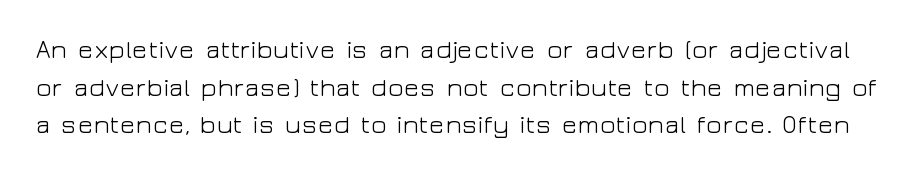
{"italic": "no", "bold": "no", "underline": "no", "line_spacing": "normal", "line_spacing_ratio": 1.45, "letter_spacing": "normal", "letter_spacing_em": 0.0, "glyph_px": 26}
